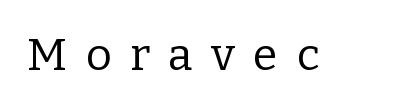
The image shows 45 px regular-weight serif type, upright; set unusually wide letter spacing (+0.41 em), not underlined; low stroke contrast and a medium x-height.
